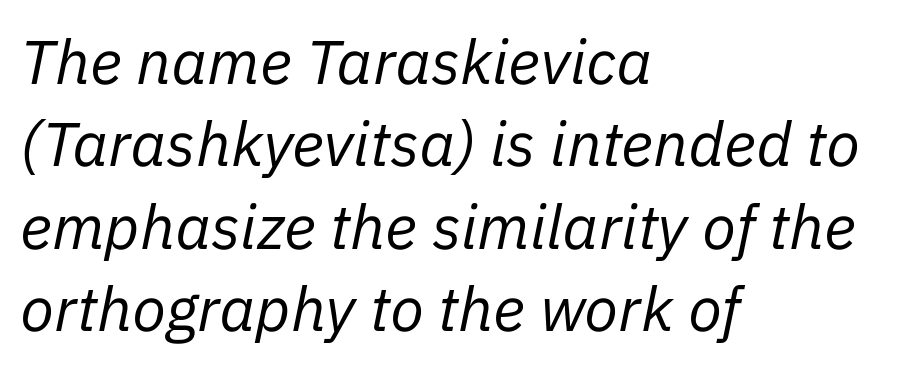
Lines of text with bare space underneath. Teacher's note: observe the even left margin — that is flush-left alignment. The tracking reads as untouched default to a designer's eye. Posture: slanted. The space between consecutive lines is moderate. Weight: regular or lighter.
